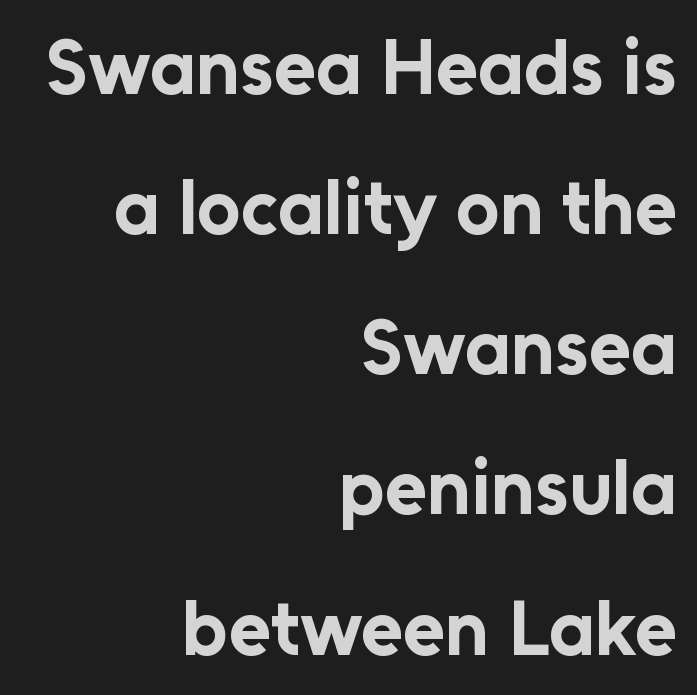
{"serif": "no", "italic": "no", "bold": "yes", "weight": "bold", "width": "normal", "stroke_contrast": "low", "x_height": "medium", "monospaced": "no", "underline": "no", "align": "right", "line_spacing_ratio": 1.82, "letter_spacing": "normal", "letter_spacing_em": 0.0, "glyph_px": 77}
